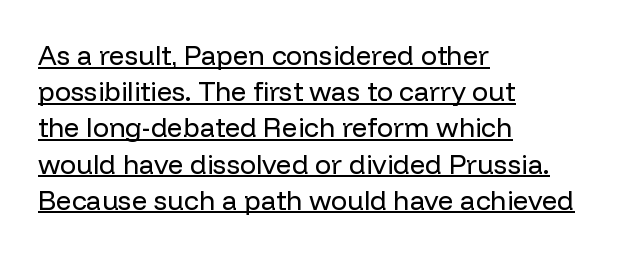
{"italic": "no", "bold": "no", "underline": "yes", "align": "left", "line_spacing": "normal", "line_spacing_ratio": 1.34, "letter_spacing": "normal", "letter_spacing_em": 0.0, "glyph_px": 27}
